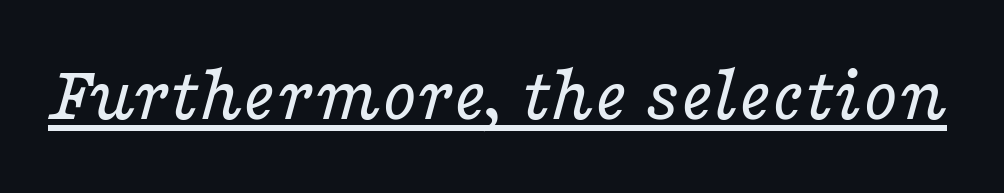
The image shows 80 px regular-weight, wide serif type, italic (leaning right); set normal letter spacing, underlined; low stroke contrast and a medium x-height.
